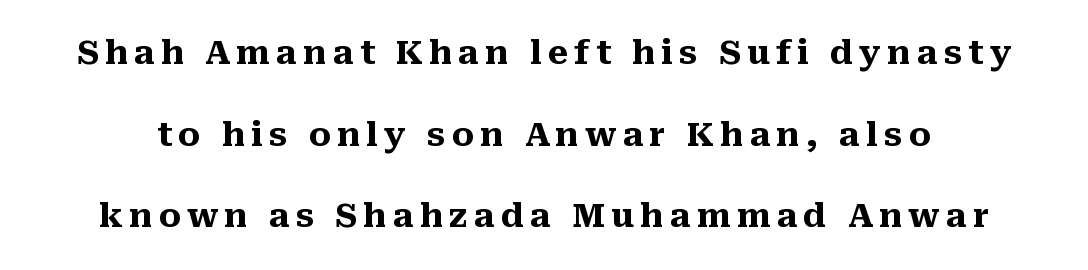
{"serif": "yes", "italic": "no", "bold": "yes", "weight": "heavy", "width": "normal", "stroke_contrast": "medium", "x_height": "medium", "monospaced": "no", "underline": "no", "line_spacing": "loose", "line_spacing_ratio": 2.47, "glyph_px": 33}
